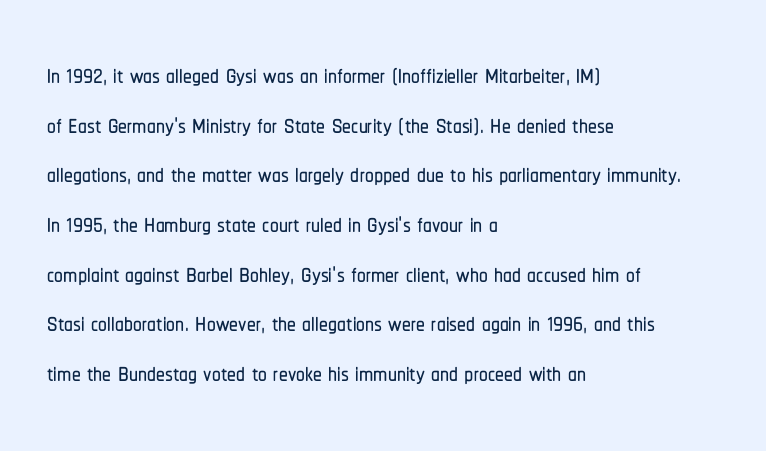
{"serif": "no", "italic": "no", "width": "condensed", "stroke_contrast": "low", "x_height": "medium", "monospaced": "no", "underline": "no", "align": "left", "line_spacing": "normal", "line_spacing_ratio": 1.42, "letter_spacing": "normal", "letter_spacing_em": 0.0, "glyph_px": 35}
